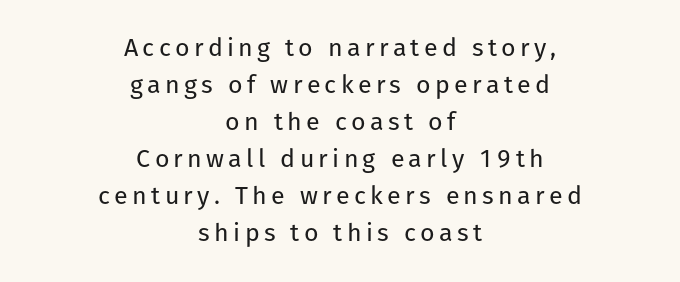
The axis of the letterforms is exactly vertical. In terms of leading, this rendering sits right in the middle. The passage is arranged like a title page — every line centered. Any mark beneath the type? The region is blank. This is not heavy type; no bold has been used.
